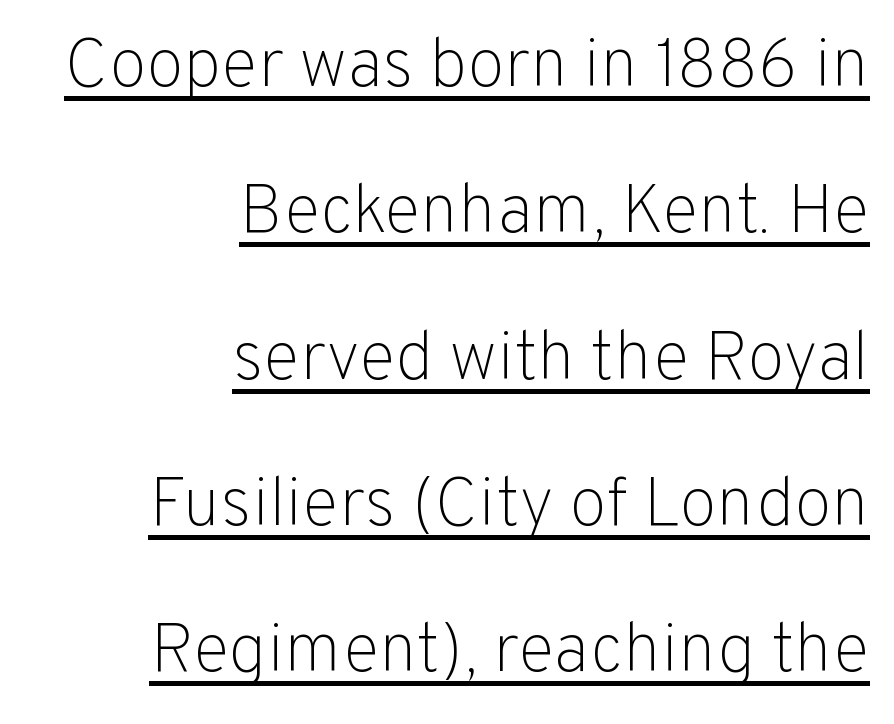
The image shows 69 px light sans-serif type, upright; set right-aligned, loose line spacing (2.12x), normal letter spacing, underlined; low stroke contrast and a medium x-height.
